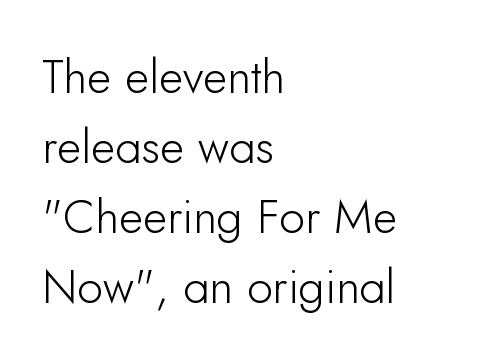
Q: Is the text italic (slanted)? A: No, it is upright.
Q: Is the typeface a serif or a sans-serif typeface? A: Sans-serif.
Q: Is the text underlined? A: No.
Q: How is the paragraph aligned? A: Left-aligned.
Q: Is the spacing between letters normal or unusually wide? A: Normal.
Q: Is the spacing between lines tight, normal or loose? A: Normal.
Q: Width (condensed, normal, or wide)? A: Normal.
Q: Stroke contrast? A: Low.
Q: x-height? A: Small.
Q: Monospaced? A: No.
